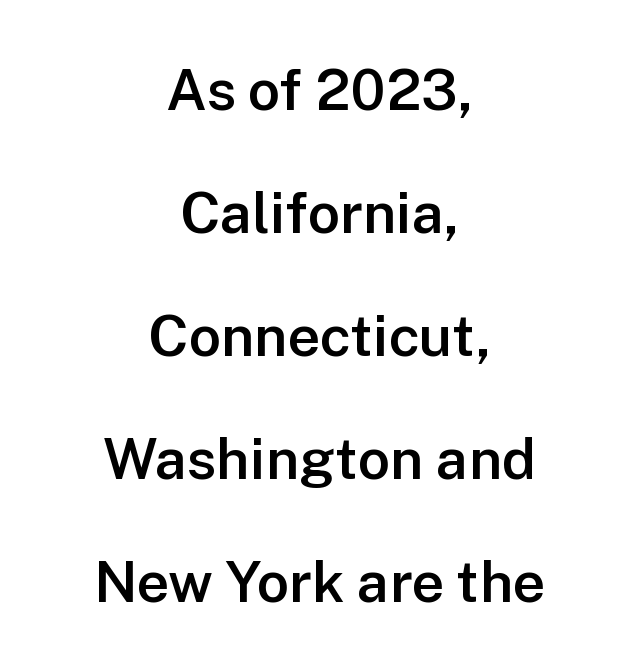
The image shows 57 px semibold sans-serif type, upright; set centered, loose line spacing (2.16x), normal letter spacing, not underlined; low stroke contrast and a medium x-height.
